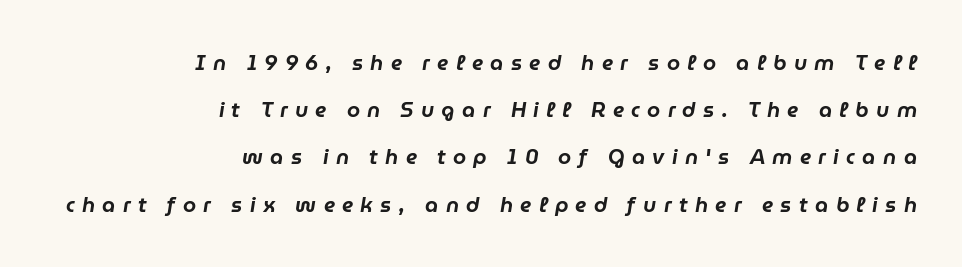
Q: Is the text italic (slanted)? A: Yes, it leans right by about 9 degrees.
Q: Is the text underlined? A: No.
Q: How is the paragraph aligned? A: Right-aligned.
Q: Is the spacing between letters normal or unusually wide? A: Unusually wide.
Q: Is the spacing between lines tight, normal or loose? A: Loose.
